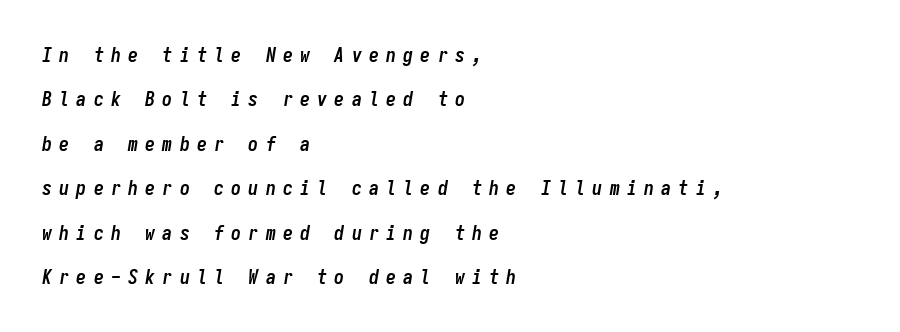
Widely set lines give the paragraph a tall, airy silhouette. Caption: bold face, heavy strokes. This rendering features lettering with no underline. This rendering widens character spacing well past its baseline value.
